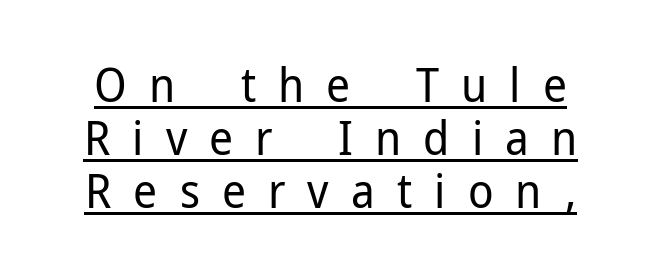
Leading is clearly below the norm, producing a dense column. The rendering uses the underline text-decoration. Does extra space separate the letters? Yes, quite a lot of it. The face used here is a sans, in the tradition of grotesques and geometrics. A typesetter would call this proportional, since set widths differ per character. A quiet, ordinary-to-light weight characterises the typeface.
